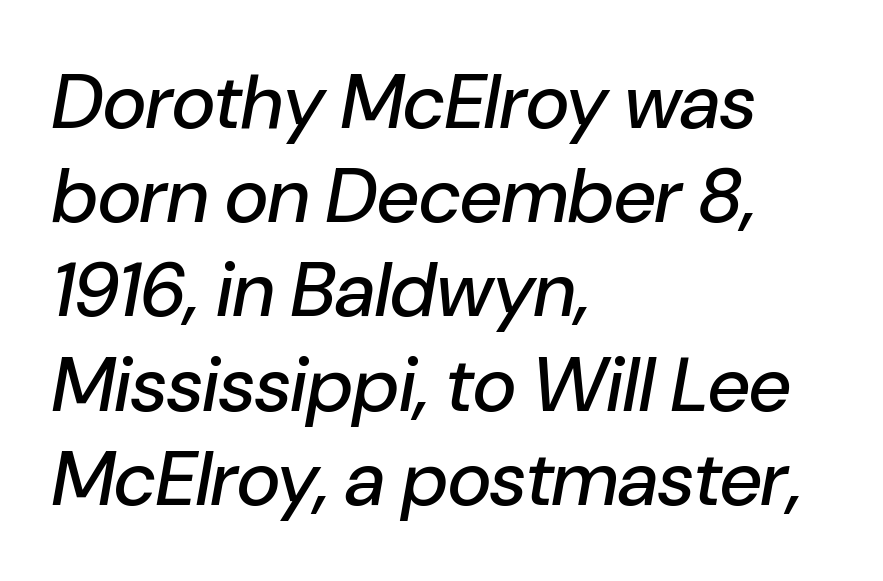
The image shows 76 px text type, italic (leaning right); set left-aligned, line spacing 1.24x, normal letter spacing, not underlined; low stroke contrast and a medium x-height.
